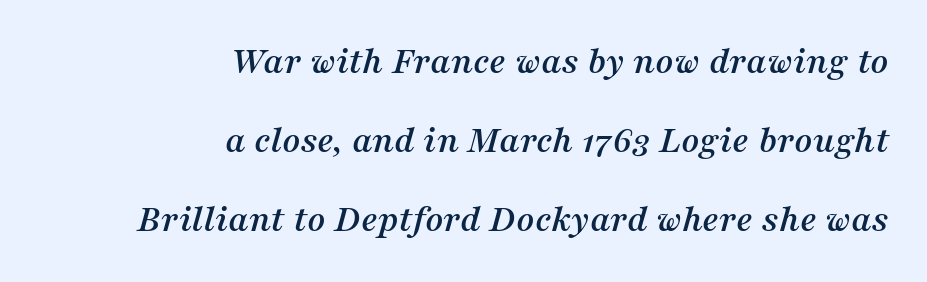
Q: Is the text italic (slanted)? A: Yes, it leans right by about 16 degrees.
Q: Is the typeface a serif or a sans-serif typeface? A: Serif.
Q: Is the text underlined? A: No.
Q: How is the paragraph aligned? A: Right-aligned.
Q: Is the spacing between letters normal or unusually wide? A: Normal.
Q: Is the spacing between lines tight, normal or loose? A: Loose.
Q: Width (condensed, normal, or wide)? A: Normal.
Q: Stroke contrast? A: Medium.
Q: x-height? A: Medium.
Q: Monospaced? A: No.
